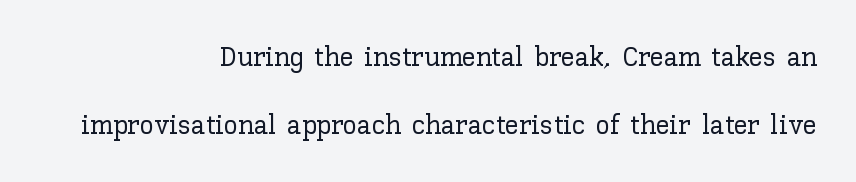
{"italic": "no", "width": "normal", "stroke_contrast": "low", "x_height": "medium", "monospaced": "no", "underline": "no", "align": "right", "line_spacing": "loose", "line_spacing_ratio": 2.43, "letter_spacing": "normal", "letter_spacing_em": 0.0, "glyph_px": 28}
